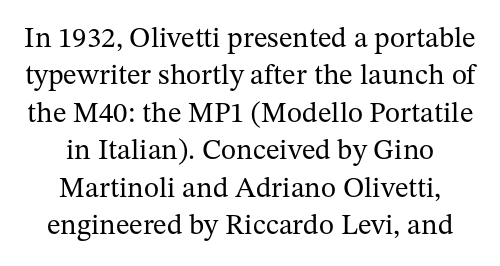
The face used here is rendered with its standard letterfit. Weight class: somewhere from thin through regular. Leftover space on each line is divided equally before and after the words. No word sits above an underline.
